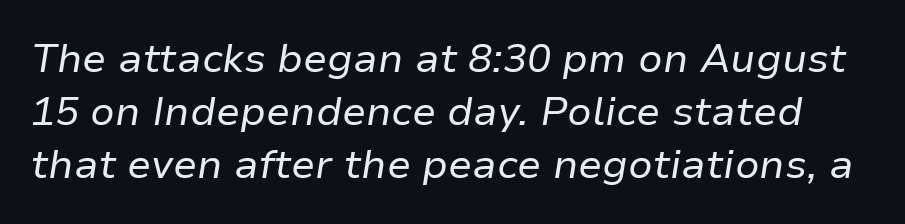
Each letter keeps its own natural width here, so spacing adapts to shape. Each new line begins a customary step beneath the previous one. Slant detected: the letters are inclined. Observe the ordinary spacing: letters are neighbours, not strangers. Descenders hang freely into open space.
